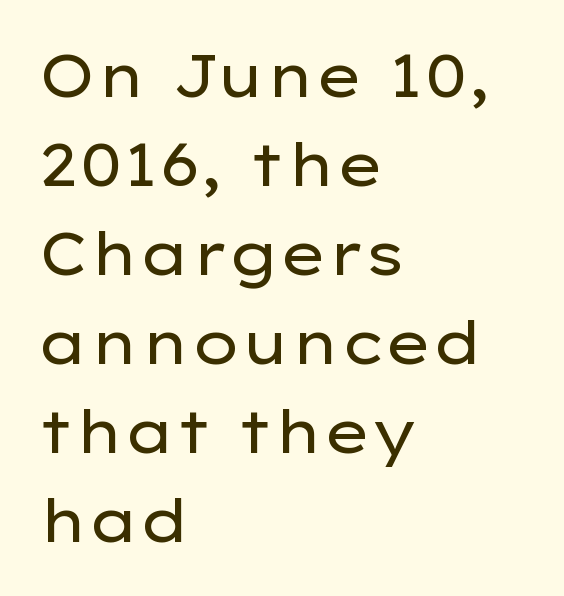
{"serif": "no", "italic": "no", "bold": "no", "weight": "regular", "width": "wide", "stroke_contrast": "low", "x_height": "medium", "monospaced": "no", "underline": "no", "align": "left", "line_spacing": "normal", "line_spacing_ratio": 1.51, "letter_spacing": "normal", "letter_spacing_em": 0.0, "glyph_px": 59}
